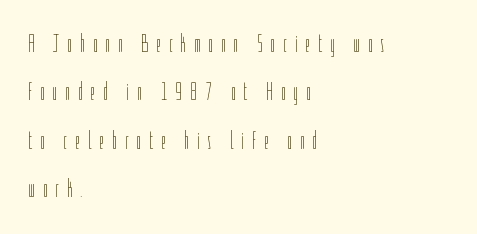
The image shows 26 px text type, upright; set left-aligned, line spacing 1.86x, unusually wide letter spacing (+0.29 em), not underlined.
